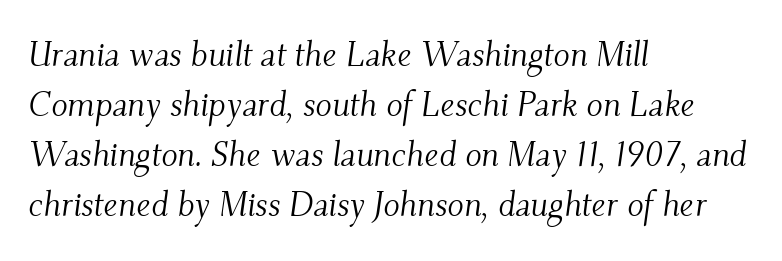
The image shows 34 px light serif type, italic (leaning right); set left-aligned, normal line spacing (1.47x), normal letter spacing, not underlined; medium stroke contrast and a small x-height.
